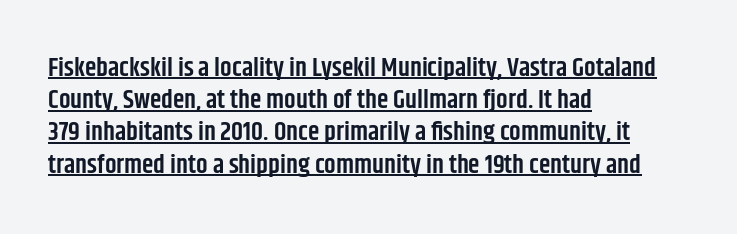
This rendering leaves character spacing at its baseline value. These lines stack with their left ends in a neat column. In terms of posture, this sample is upright. Check the space under the baseline: a stroke is drawn there. Weight check: semibold — heavier than regular, not quite bold.
